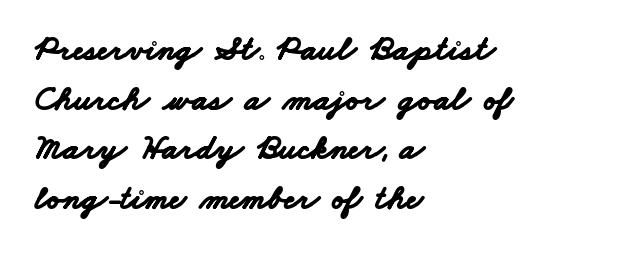
Each letter keeps its own natural width here, so spacing adapts to shape. The horizontal fit of the characters is conventional and even. Typeset ragged right — the left edge is the straight one. Interline gaps are of average width in this sample. The passage shown is typeset with a sans-serif family.
